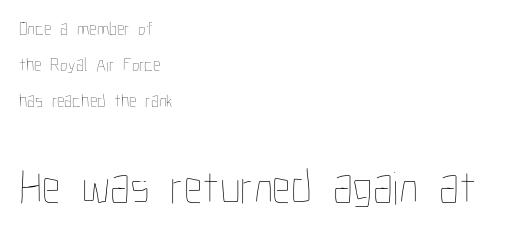
The rendering anchors every line to the left-hand side. No extra ink here — the face is not bold. The rendering keeps characters at their native spacing. Note: smaller setting up top, larger setting below. Think of a printed novel: that variable character pitch is what you see here. Rendered with straight, roman letterforms.
